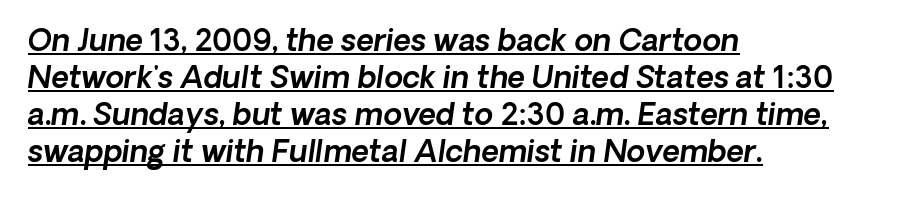
Teacher's note: observe the even left margin — that is flush-left alignment. Students, observe the line beneath the letters — that is underlining. A typesetter would call this zero additional tracking. Here the designer chose a conventional face with non-uniform glyph widths.
